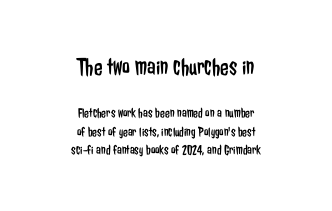
The passage shown begins with its larger block and ends with its smaller one. The passage shown is not underscored anywhere. Where is the straight margin? There isn't one; the lines are centered. The letters sit at their default tracking, neither squeezed nor spread.
